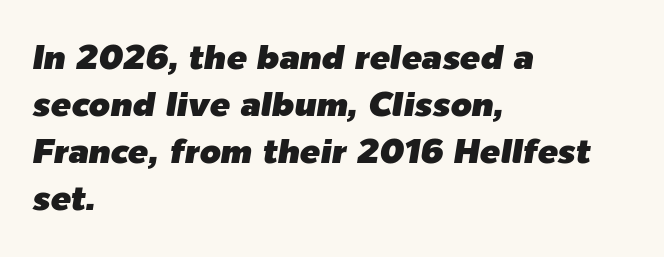
Q: Is the text italic (slanted)? A: Yes, it leans right by about 9 degrees.
Q: Is the text underlined? A: No.
Q: How is the paragraph aligned? A: Left-aligned.
Q: Is the spacing between letters normal or unusually wide? A: Normal.
Q: Is the spacing between lines tight, normal or loose? A: Normal.
Q: Width (condensed, normal, or wide)? A: Normal.
Q: Stroke contrast? A: Low.
Q: x-height? A: Medium.
Q: Monospaced? A: No.
